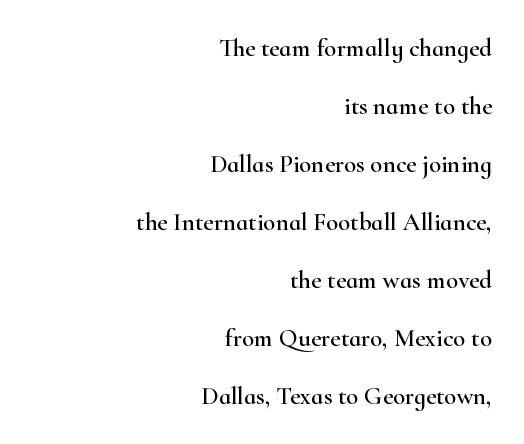
Words appear dense and cohesive because spacing is normal. Glance below the letters and you will spot only blank space. This sample trades compactness for vertical openness between lines. Style check: upright. Line endings align vertically; line beginnings do not.
